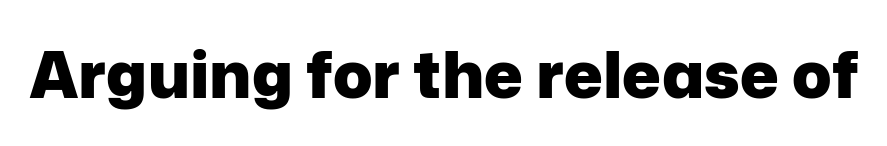
The image shows 65 px heavy sans-serif type, upright; set normal letter spacing, not underlined; low stroke contrast and a medium x-height.
